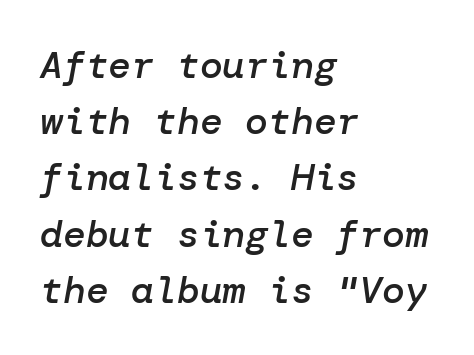
Q: Is the text bold? A: Semi-bold.
Q: Is the text italic (slanted)? A: Yes, it leans right by about 10 degrees.
Q: Is the text underlined? A: No.
Q: How is the paragraph aligned? A: Left-aligned.
Q: Is the spacing between letters normal or unusually wide? A: Normal.
Q: Is the spacing between lines tight, normal or loose? A: Normal.
Q: Width (condensed, normal, or wide)? A: Normal.
Q: Stroke contrast? A: Low.
Q: x-height? A: Medium.
